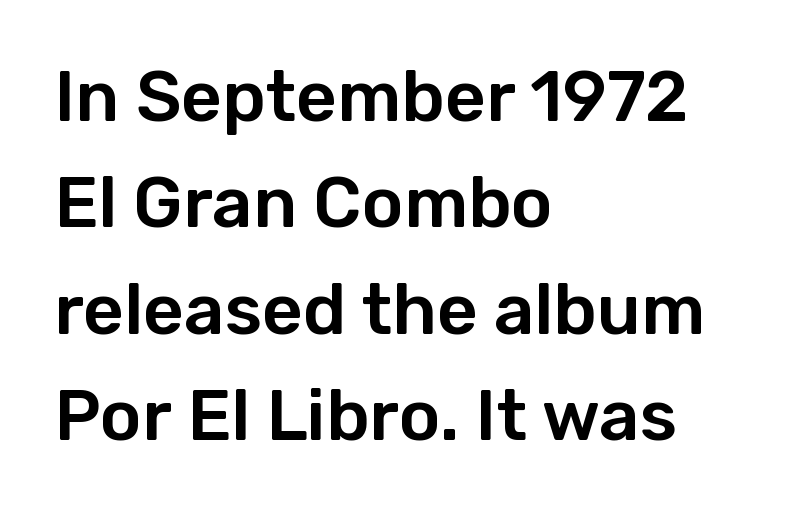
{"serif": "no", "italic": "no", "width": "normal", "stroke_contrast": "low", "x_height": "medium", "monospaced": "no", "underline": "no", "align": "left", "line_spacing": "normal", "line_spacing_ratio": 1.5, "letter_spacing": "normal", "letter_spacing_em": 0.0, "glyph_px": 71}
